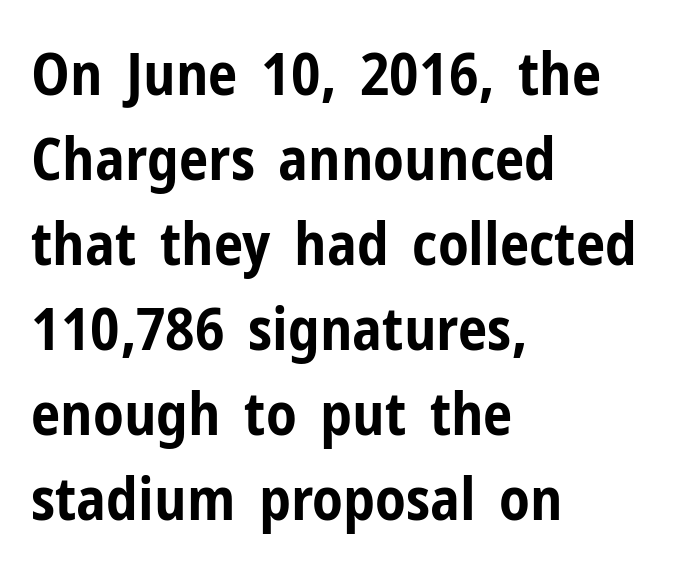
The string is rendered with underlining switched off. The vertical gap from one line to the next is medium. The type sits square on the baseline with zero lean. The face used here is proportionally spaced, like ordinary book or web type. What stands out about the letter spacing? Nothing — it is the standard amount.
